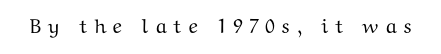
Q: Is the text italic (slanted)? A: No, it is upright.
Q: Is the text underlined? A: No.
Q: Is the spacing between letters normal or unusually wide? A: Unusually wide.
